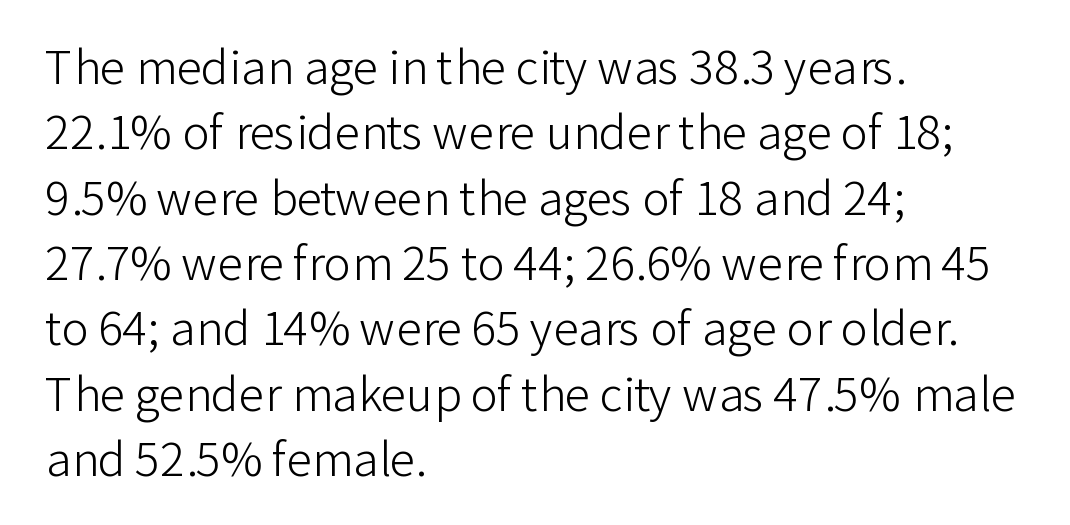
No word sits above an underline. One glance says typical: line gaps are just what's usual. Short and long lines alike share a common starting point at left. Ascenders rise straight up at ninety degrees.
